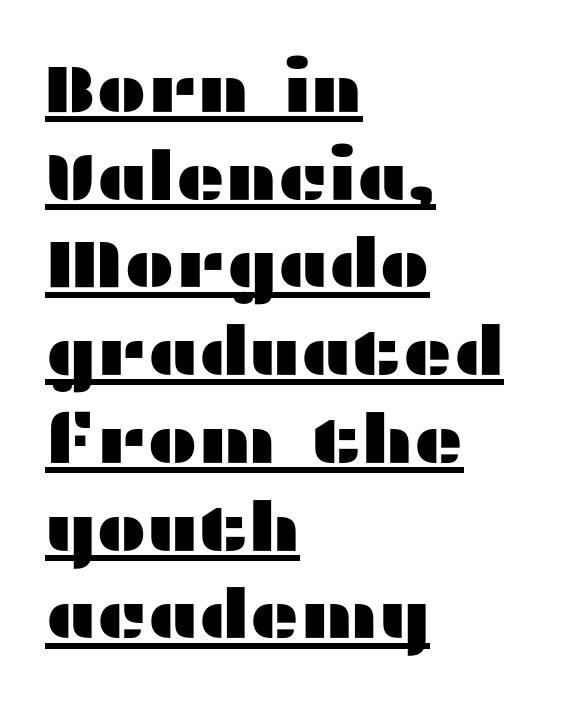
Q: Is the text italic (slanted)? A: No, it is upright.
Q: Is the typeface a serif or a sans-serif typeface? A: Sans-serif.
Q: Is the text underlined? A: Yes.
Q: How is the paragraph aligned? A: Left-aligned.
Q: Is the spacing between letters normal or unusually wide? A: Normal.
Q: Is the spacing between lines tight, normal or loose? A: Normal.
Q: Width (condensed, normal, or wide)? A: Wide.
Q: Stroke contrast? A: Medium.
Q: x-height? A: Medium.
Q: Monospaced? A: No.
